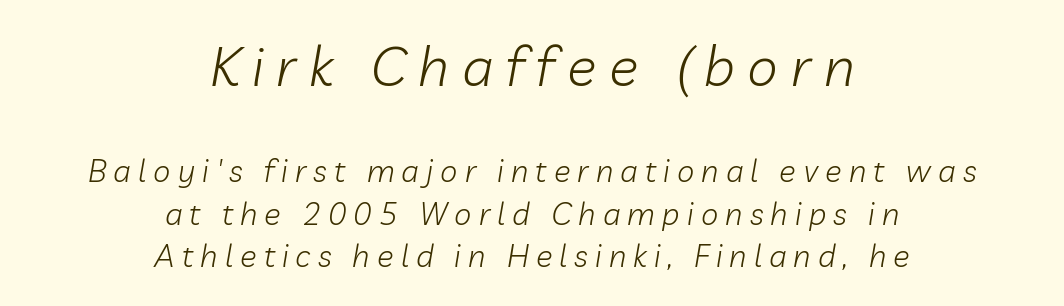
Is the block centered? Yes — each line is placed symmetrically about the middle. This is oblique type, the kind used for emphasis or titles. Display-style spreading of the glyphs; the letterfit is very open. The foot of each line stays bare and open.
